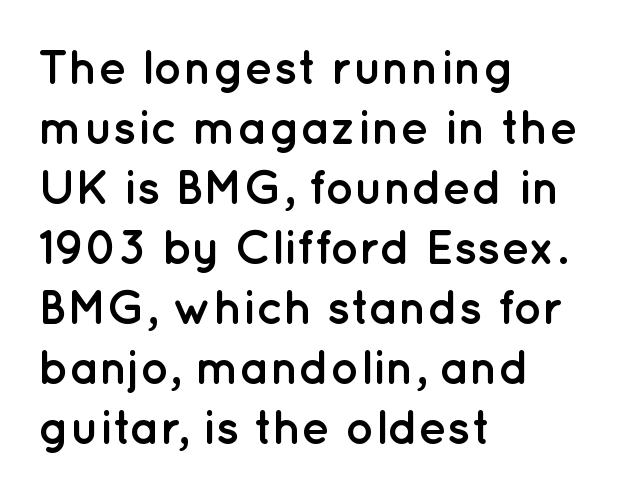
The image shows 48 px semibold sans-serif type, upright; set left-aligned, normal line spacing (1.25x), normal letter spacing, not underlined; low stroke contrast and a medium x-height.
